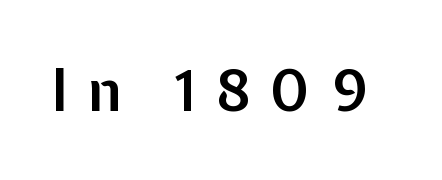
The image shows 58 px semibold sans-serif type, upright; set unusually wide letter spacing (+0.34 em), not underlined; low stroke contrast and a medium x-height.
